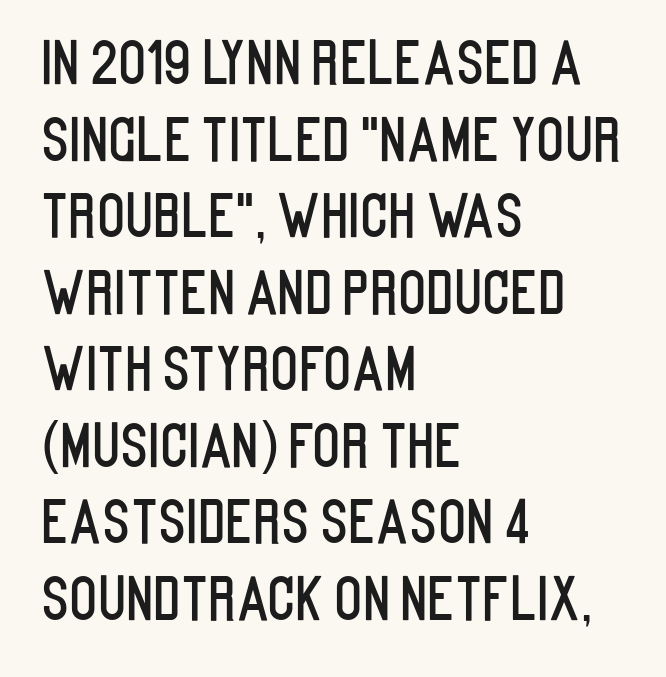
Q: Is the text italic (slanted)? A: No, it is upright.
Q: Is the typeface a serif or a sans-serif typeface? A: Sans-serif.
Q: Is the text underlined? A: No.
Q: How is the paragraph aligned? A: Left-aligned.
Q: Is the spacing between letters normal or unusually wide? A: Normal.
Q: Is the spacing between lines tight, normal or loose? A: Normal.
Q: Width (condensed, normal, or wide)? A: Condensed.
Q: Stroke contrast? A: Low.
Q: x-height? A: Large.
Q: Monospaced? A: No.
